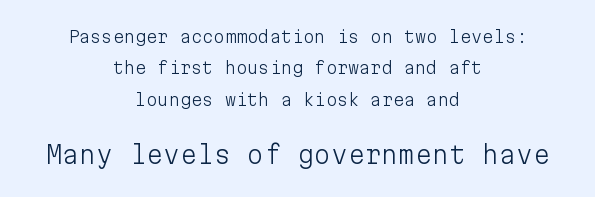
This rendering features lettering with no underline. The typesetting does not lean heavy: it is not bold. Type size steps up from the first block to the second. Does the lettering tilt? It doesn't — this is upright. You could fit nearly another row in the gap between these rows.
